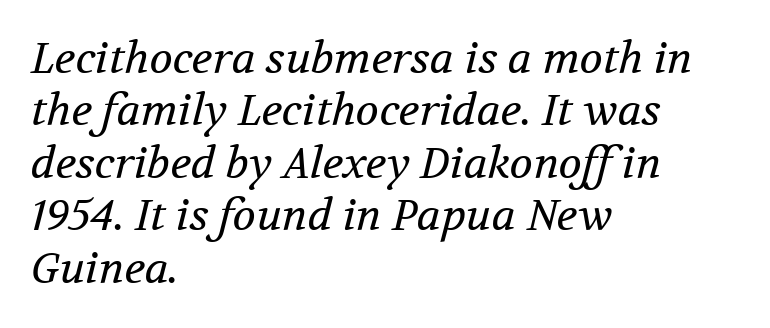
Q: Is the text bold? A: No.
Q: Is the text italic (slanted)? A: Yes, it leans right by about 12 degrees.
Q: Is the typeface a serif or a sans-serif typeface? A: Serif.
Q: Is the text underlined? A: No.
Q: How is the paragraph aligned? A: Left-aligned.
Q: Is the spacing between letters normal or unusually wide? A: Normal.
Q: Width (condensed, normal, or wide)? A: Normal.
Q: Stroke contrast? A: Medium.
Q: x-height? A: Medium.
Q: Monospaced? A: No.
